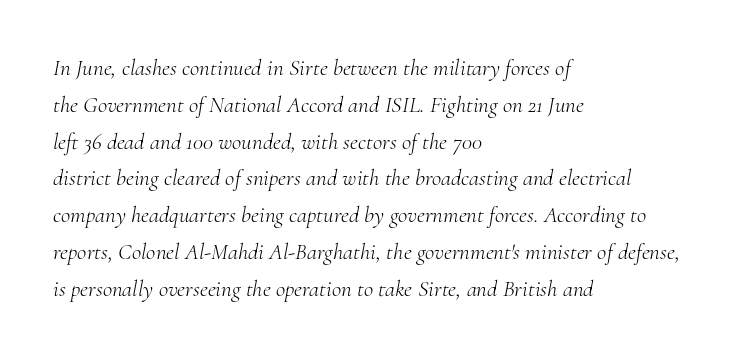
{"italic": "yes", "lean": "right", "slant_degrees": 10, "bold": "no", "underline": "no", "align": "left", "line_spacing": "normal", "line_spacing_ratio": 1.6, "letter_spacing": "normal", "letter_spacing_em": 0.0, "glyph_px": 23}
